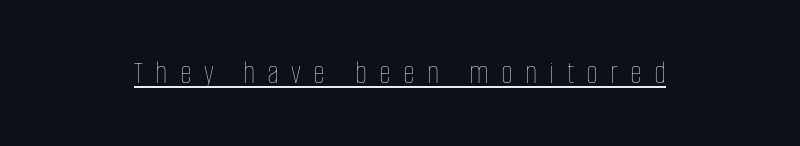
{"italic": "no", "bold": "no", "weight": "thin", "width": "condensed", "stroke_contrast": "low", "x_height": "large", "monospaced": "no", "underline": "yes", "letter_spacing": "wide", "letter_spacing_em": 0.37, "glyph_px": 33}
